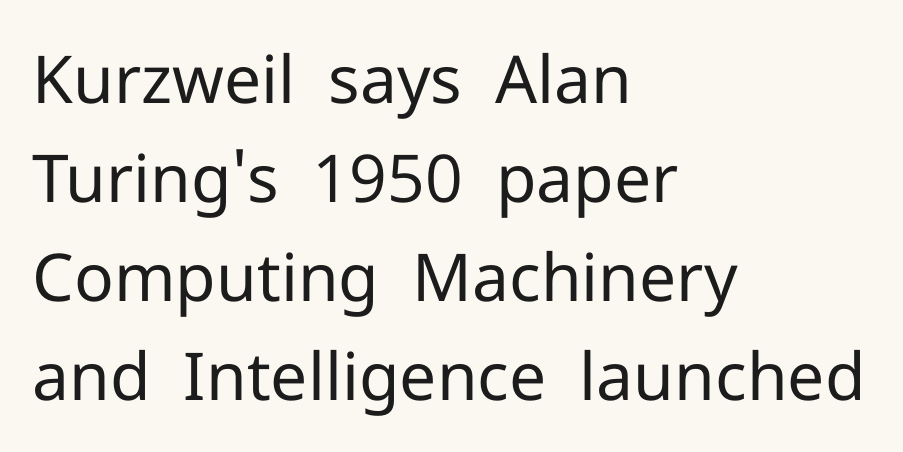
Q: Is the text bold? A: No.
Q: Is the text italic (slanted)? A: No, it is upright.
Q: Is the typeface a serif or a sans-serif typeface? A: Sans-serif.
Q: Is the text underlined? A: No.
Q: How is the paragraph aligned? A: Left-aligned.
Q: Is the spacing between letters normal or unusually wide? A: Normal.
Q: Is the spacing between lines tight, normal or loose? A: Normal.
Q: Width (condensed, normal, or wide)? A: Normal.
Q: Stroke contrast? A: Low.
Q: x-height? A: Medium.
Q: Monospaced? A: No.
